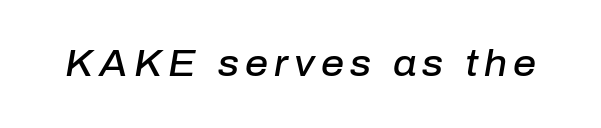
The image shows 36 px semibold type, italic (leaning right); set not underlined; low stroke contrast and a medium x-height.
